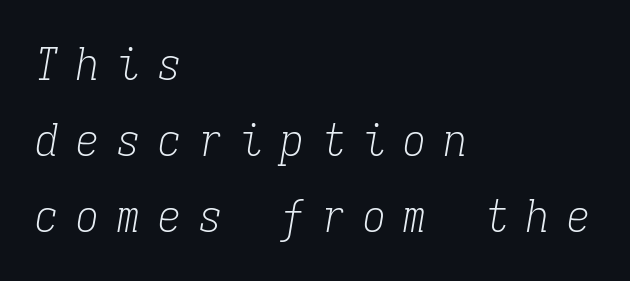
The image shows 46 px light, condensed serif type, italic (leaning right), monospaced; set left-aligned, normal line spacing (1.65x), unusually wide letter spacing (+0.39 em), not underlined; low stroke contrast and a medium x-height.
